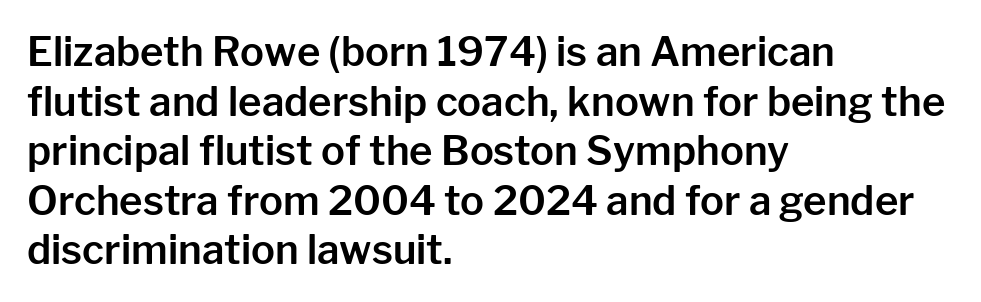
The passage shown is typed in a proportional face where columns would drift. Any mark beneath the type? The region is blank. The lines in this sample share a left origin and differ only in where they stop. Look at the bottom of the vertical strokes: they stop flat, with no serifs. Ascenders rise straight up at ninety degrees.
